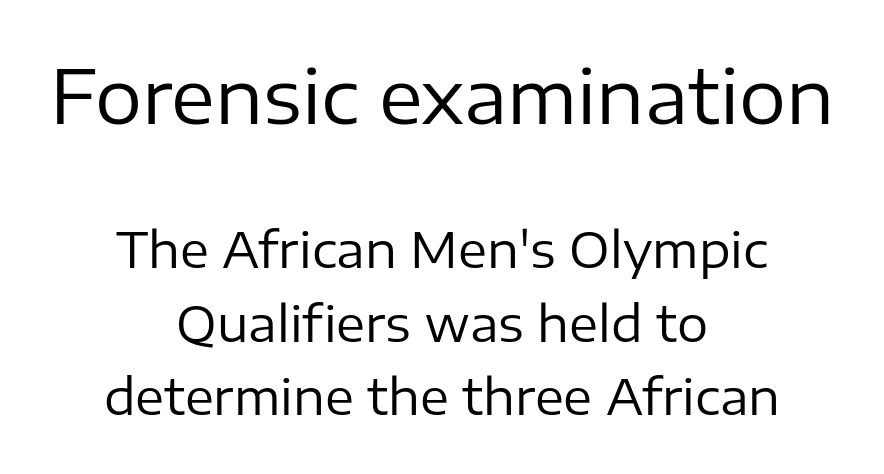
Q: Is the text bold? A: No.
Q: Is the text italic (slanted)? A: No, it is upright.
Q: Is the typeface a serif or a sans-serif typeface? A: Sans-serif.
Q: Is the text underlined? A: No.
Q: How is the paragraph aligned? A: Centered.
Q: Is the spacing between letters normal or unusually wide? A: Normal.
Q: Is the spacing between lines tight, normal or loose? A: Normal.
Q: Which block of text is set in a larger size, the first (top) or the second (bottom)? A: The first (top) one.
Q: Width (condensed, normal, or wide)? A: Normal.
Q: Stroke contrast? A: Low.
Q: x-height? A: Medium.
Q: Monospaced? A: No.
